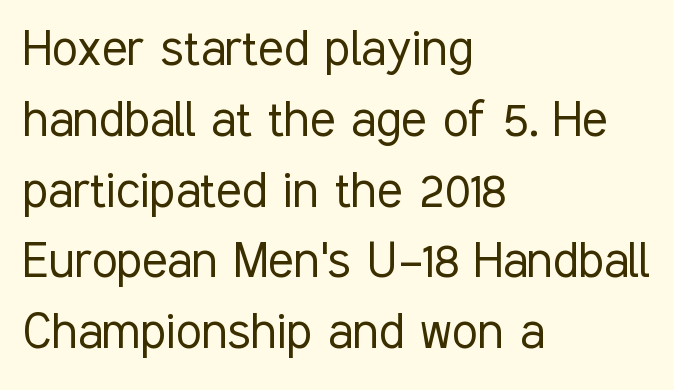
The image shows 59 px light, condensed sans-serif type, upright; set left-aligned, line spacing 1.2x, normal letter spacing, not underlined; low stroke contrast and a medium x-height.
